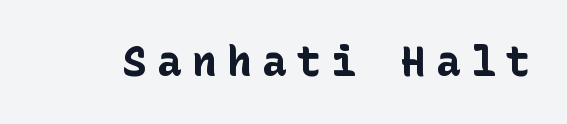
The image shows 41 px bold sans-serif type, upright; set unusually wide letter spacing (+0.25 em), not underlined; low stroke contrast and a medium x-height.
